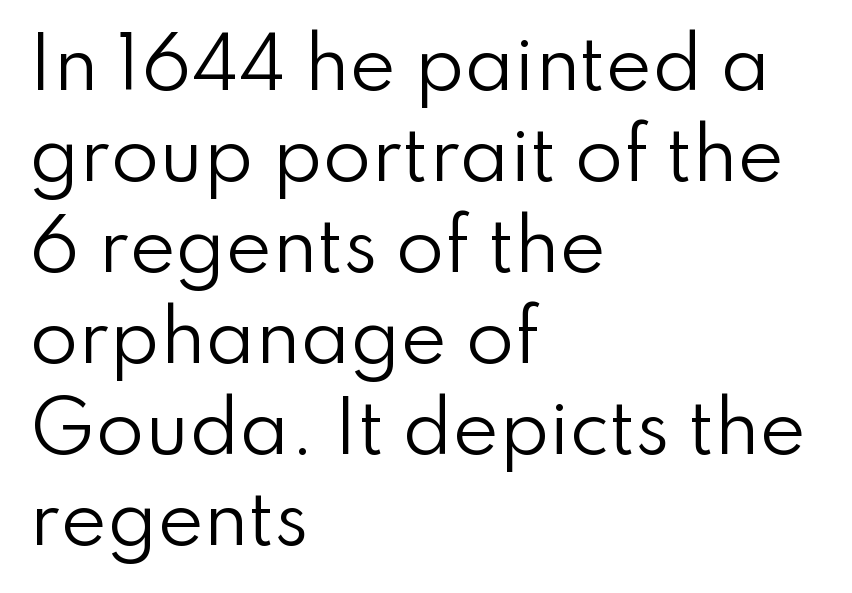
Q: Is the text bold? A: No.
Q: Is the text italic (slanted)? A: No, it is upright.
Q: Is the typeface a serif or a sans-serif typeface? A: Sans-serif.
Q: Is the text underlined? A: No.
Q: How is the paragraph aligned? A: Left-aligned.
Q: Is the spacing between letters normal or unusually wide? A: Normal.
Q: Is the spacing between lines tight, normal or loose? A: Normal.
Q: Width (condensed, normal, or wide)? A: Normal.
Q: Stroke contrast? A: Low.
Q: x-height? A: Small.
Q: Monospaced? A: No.
